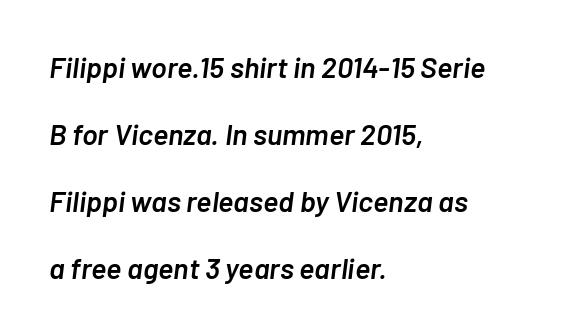
These lines are set flush left with a ragged right edge. Letters rest on an invisible, unmarked baseline. Tall strokes in this sample are angled rather than plumb. If you measured baseline to baseline, you'd find a long distance. Tracking value appears to be zero — textbook default spacing. A typesetter would call this proportional, since set widths differ per character.
